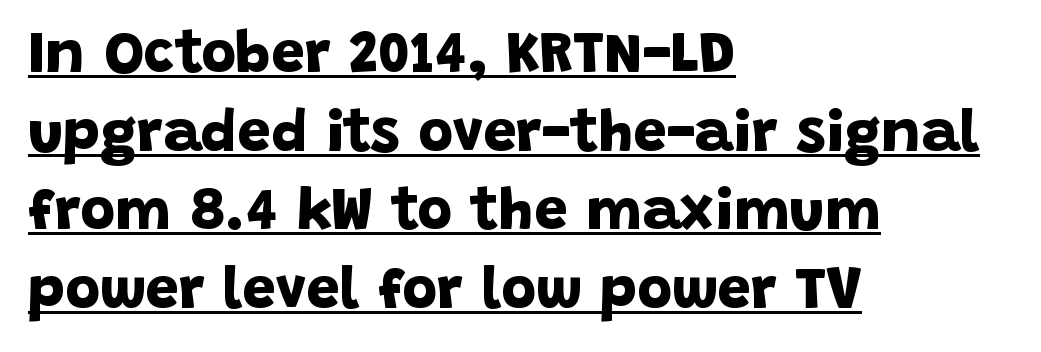
The glyphs are accompanied by a horizontal stroke just below them. The setting favours the left margin, as ordinary paragraphs usually do. These lines keep a tight, regular rhythm from letter to letter. The block of text has a typical density, with ordinary space between rows.
